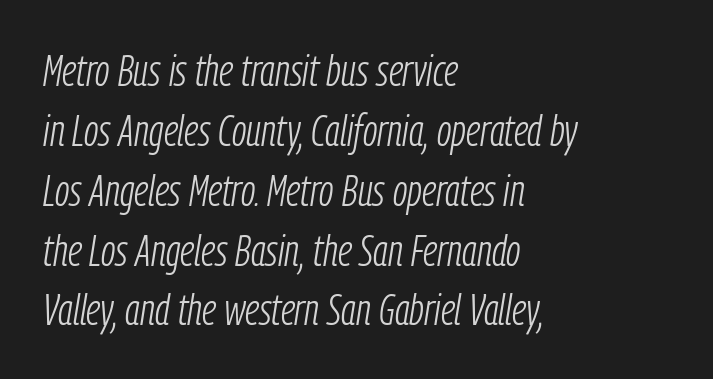
The image shows 44 px light, condensed type, italic (leaning right); set left-aligned, normal line spacing (1.36x), normal letter spacing, not underlined; low stroke contrast and a medium x-height.
